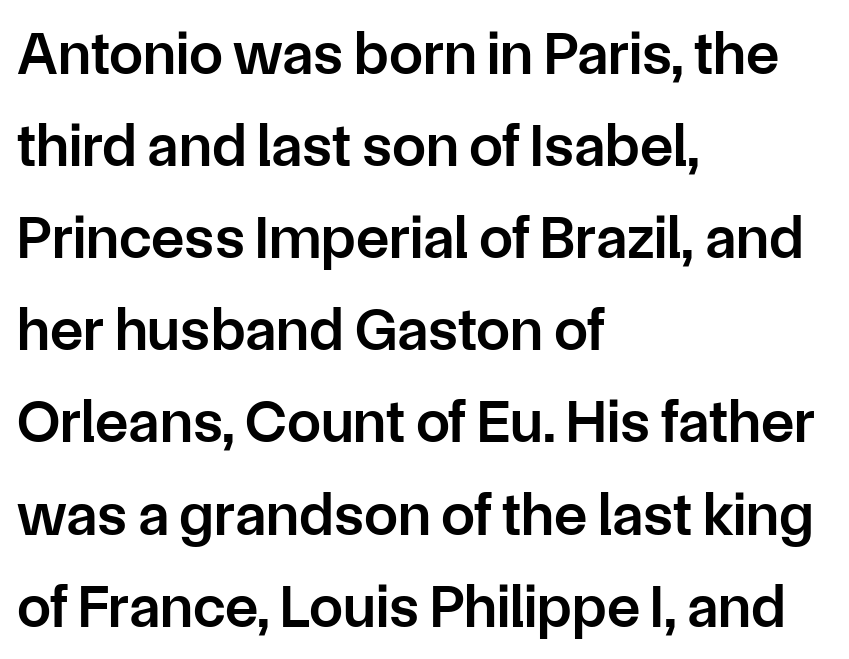
The image shows 61 px semibold sans-serif type, upright; set left-aligned, normal line spacing (1.51x), normal letter spacing, not underlined; low stroke contrast and a medium x-height.
